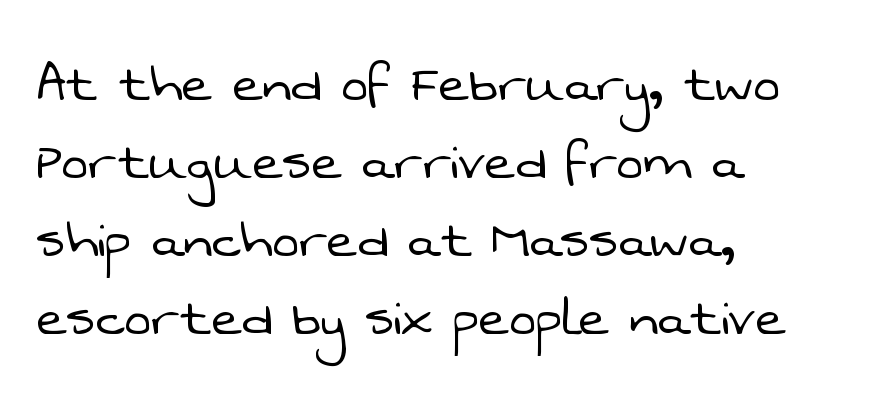
Q: Is the text bold? A: No.
Q: Is the typeface a serif or a sans-serif typeface? A: Sans-serif.
Q: Is the text underlined? A: No.
Q: How is the paragraph aligned? A: Left-aligned.
Q: Is the spacing between letters normal or unusually wide? A: Normal.
Q: Width (condensed, normal, or wide)? A: Normal.
Q: Stroke contrast? A: Low.
Q: x-height? A: Medium.
Q: Monospaced? A: No.
